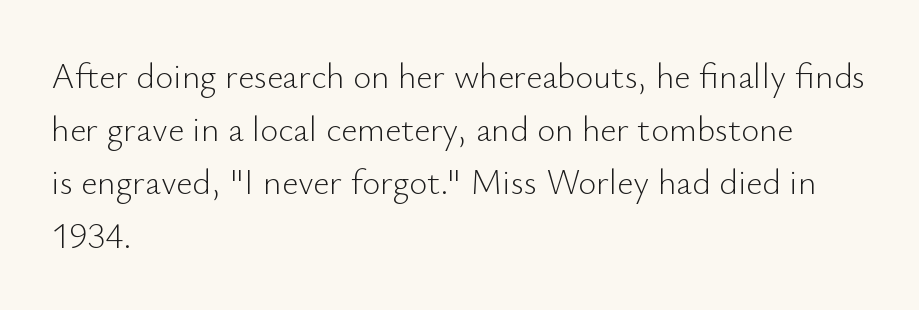
Q: Is the text bold? A: No.
Q: Is the text italic (slanted)? A: No, it is upright.
Q: Is the typeface a serif or a sans-serif typeface? A: Sans-serif.
Q: Is the text underlined? A: No.
Q: How is the paragraph aligned? A: Left-aligned.
Q: Is the spacing between letters normal or unusually wide? A: Normal.
Q: Is the spacing between lines tight, normal or loose? A: Normal.
Q: Width (condensed, normal, or wide)? A: Normal.
Q: Stroke contrast? A: Low.
Q: x-height? A: Small.
Q: Monospaced? A: No.
